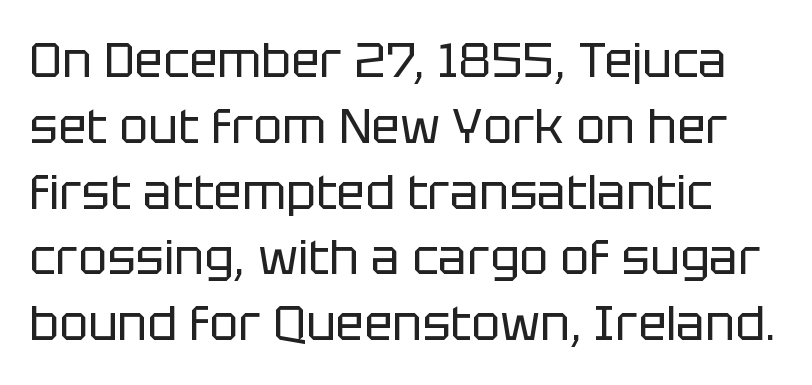
Q: Is the text bold? A: No.
Q: Is the text italic (slanted)? A: No, it is upright.
Q: Is the typeface a serif or a sans-serif typeface? A: Sans-serif.
Q: Is the text underlined? A: No.
Q: Is the spacing between letters normal or unusually wide? A: Normal.
Q: Is the spacing between lines tight, normal or loose? A: Normal.
Q: Width (condensed, normal, or wide)? A: Normal.
Q: Stroke contrast? A: Low.
Q: x-height? A: Large.
Q: Monospaced? A: No.
